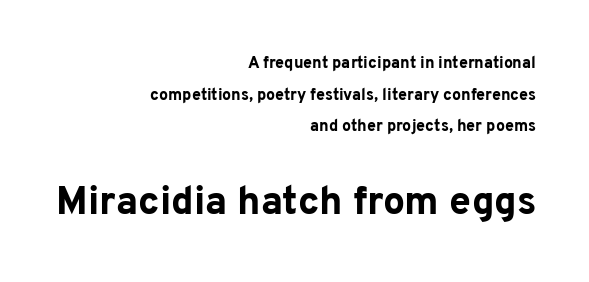
{"serif": "no", "italic": "no", "bold": "yes", "weight": "bold", "width": "normal", "stroke_contrast": "low", "x_height": "medium", "monospaced": "no", "underline": "no", "align": "right", "line_spacing": "loose", "line_spacing_ratio": 1.97, "letter_spacing": "normal", "letter_spacing_em": 0.0, "larger_block": "second", "size_ratio": 2.44, "glyph_px": 39}
